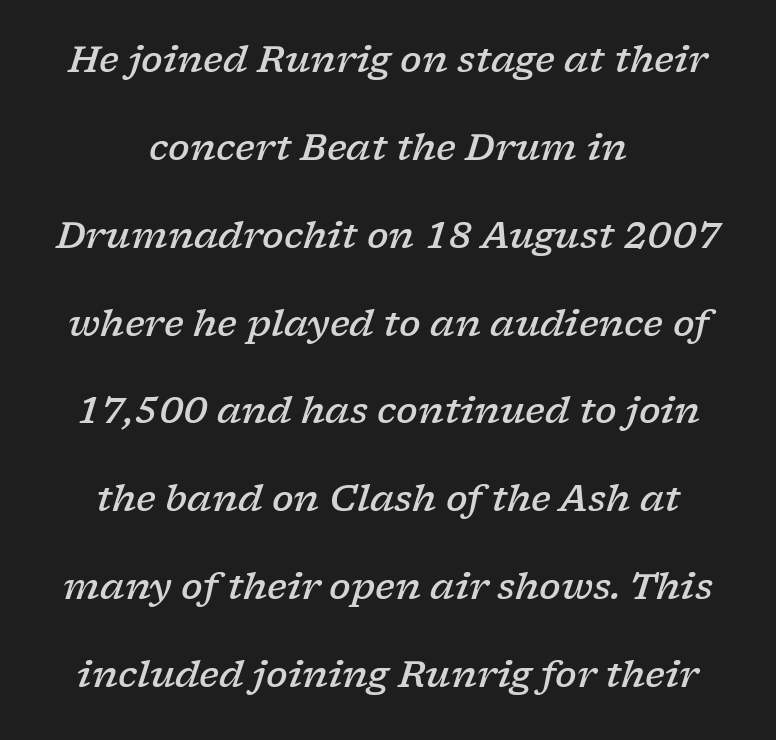
{"serif": "yes", "italic": "yes", "lean": "right", "slant_degrees": 17, "bold": "semi", "weight": "semibold", "width": "wide", "stroke_contrast": "low", "x_height": "medium", "monospaced": "no", "underline": "no", "align": "center", "line_spacing": "loose", "line_spacing_ratio": 2.44, "letter_spacing": "normal", "letter_spacing_em": 0.0, "glyph_px": 36}
